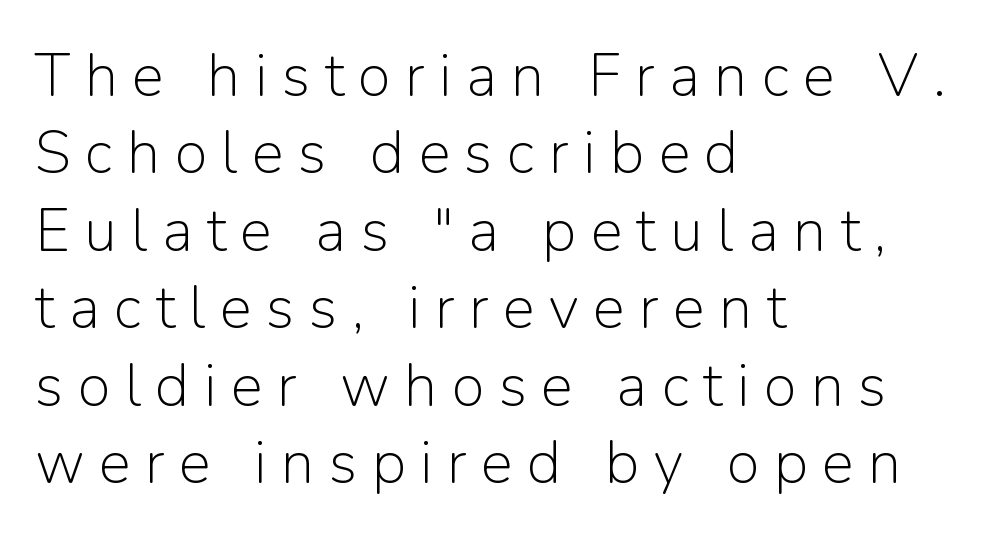
Q: Is the text bold? A: No.
Q: Is the text italic (slanted)? A: No, it is upright.
Q: Is the typeface a serif or a sans-serif typeface? A: Sans-serif.
Q: Is the text underlined? A: No.
Q: How is the paragraph aligned? A: Left-aligned.
Q: Is the spacing between letters normal or unusually wide? A: Unusually wide.
Q: Is the spacing between lines tight, normal or loose? A: Normal.
Q: Width (condensed, normal, or wide)? A: Normal.
Q: Stroke contrast? A: Low.
Q: x-height? A: Medium.
Q: Monospaced? A: No.
